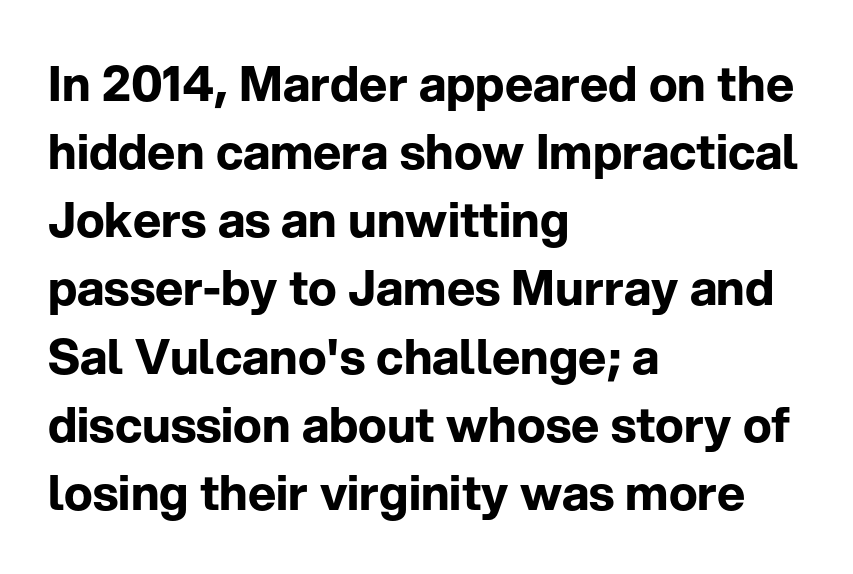
Proportional: the letters do not fall into vertical columns. No extra tracking has been applied to these lines. I'd call this a sans setting — the letters go barefoot. These lines stack with their left ends in a neat column. The vertical gap from one line to the next is medium.
